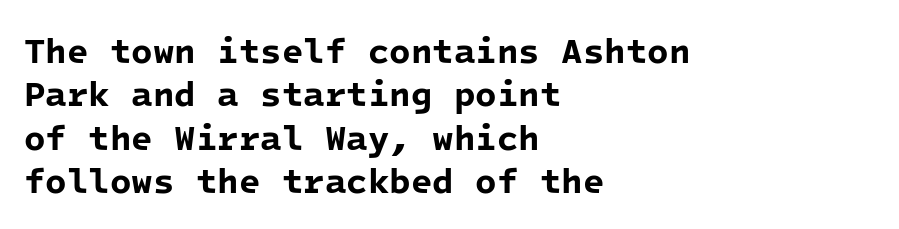
The words here are not underlined. The typesetting leans heavy: a genuine bold. Are there feet on the stems? There aren't — it's a sans. The passage shown is typed in a monospace face where columns stay perfectly aligned. Layout note: lines flush left. This sample uses plain, unmodified letter spacing.
